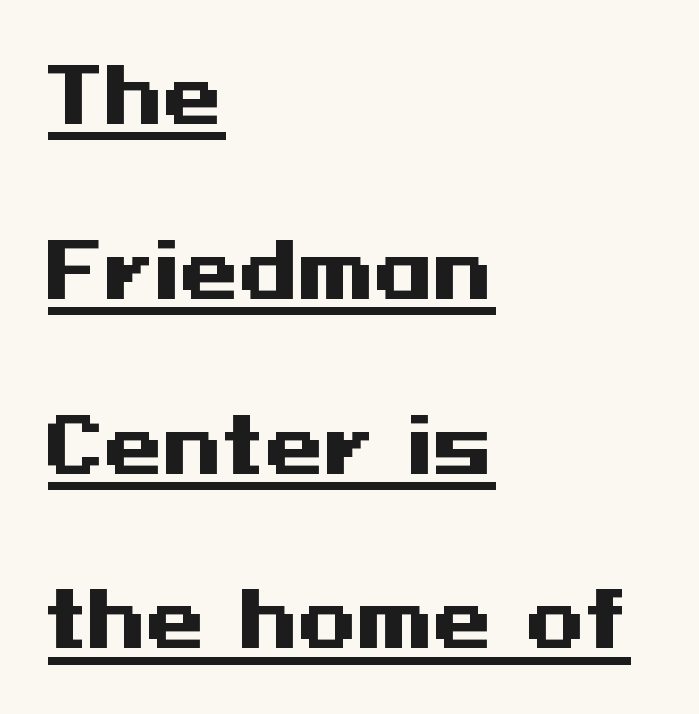
The image shows 76 px heavy, wide sans-serif type, upright; set left-aligned, loose line spacing (2.3x), normal letter spacing, underlined; medium stroke contrast and a medium x-height.
